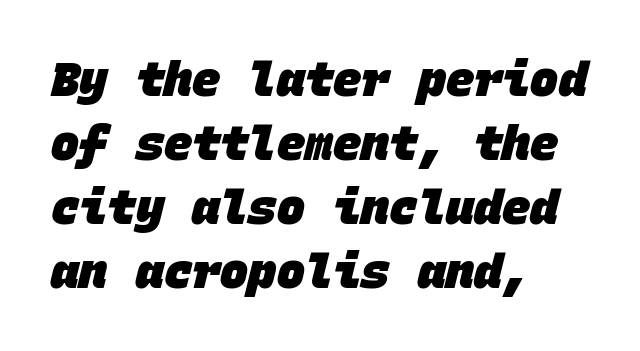
A normal amount of white space separates one row of letters from the next. Is this a fixed-width face? Yes — each glyph sits in an identical cell. The passage shown is typeset with a sans-serif family. The characters look thick and weighty, a clear bold.
